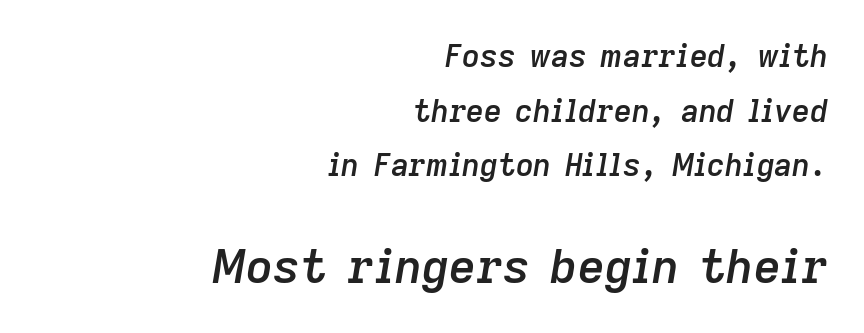
Beneath every word, the page is bare. In terms of posture, this sample is oblique. You could not count columns in this text — the font is proportionally spaced. Weight check: semibold — heavier than regular, not quite bold. Typeset ragged left — the right edge is the straight one.
